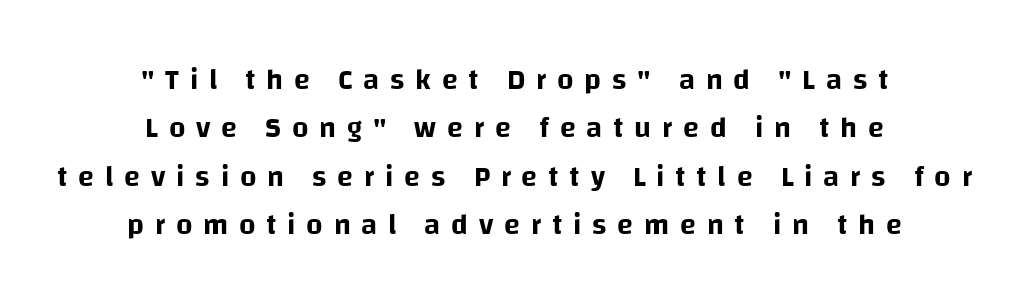
{"serif": "no", "italic": "no", "width": "normal", "stroke_contrast": "low", "x_height": "large", "monospaced": "no", "underline": "no", "align": "center", "line_spacing": "normal", "line_spacing_ratio": 1.67, "letter_spacing": "wide", "letter_spacing_em": 0.37, "glyph_px": 29}
